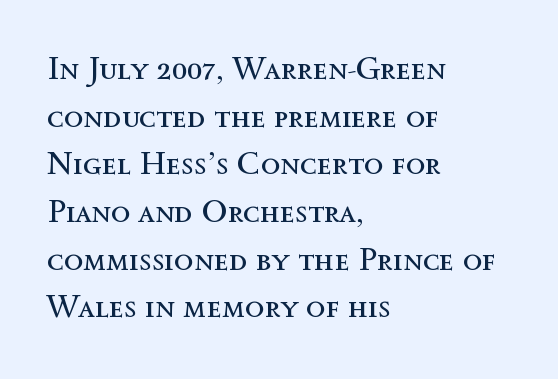
{"italic": "no", "bold": "no", "weight": "regular", "width": "normal", "x_height": "medium", "monospaced": "no", "underline": "no", "align": "left", "line_spacing": "normal", "line_spacing_ratio": 1.49, "letter_spacing": "normal", "letter_spacing_em": 0.0, "glyph_px": 32}
